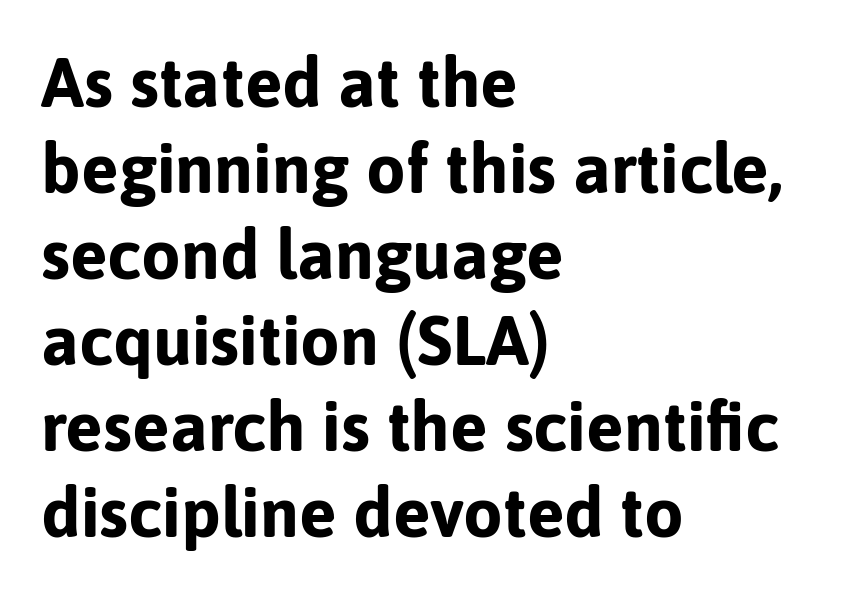
The sample has been set heavy, in full bold. Note: no serifs on the glyphs. The rendering uses natural spacing where letterforms have individual widths. Is there any slant? The stems are plumb. Students, note that the glyphs here touch the page at normal intervals. Check the space under the baseline: it is left empty.
